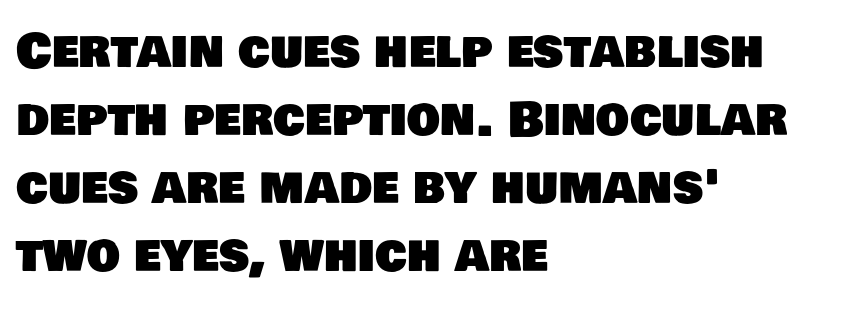
{"serif": "no", "width": "normal", "stroke_contrast": "low", "x_height": "large", "monospaced": "no", "underline": "no", "align": "left", "line_spacing": "normal", "line_spacing_ratio": 1.45, "letter_spacing": "normal", "letter_spacing_em": 0.0, "glyph_px": 47}
